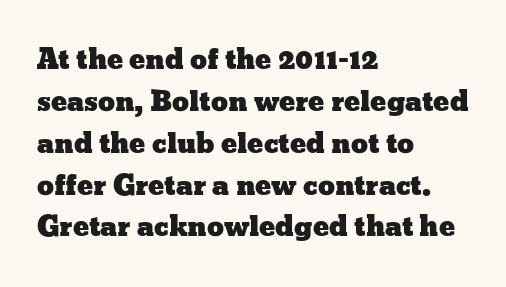
The image shows 27 px text type, upright; set left-aligned, normal line spacing (1.55x), normal letter spacing, not underlined.
